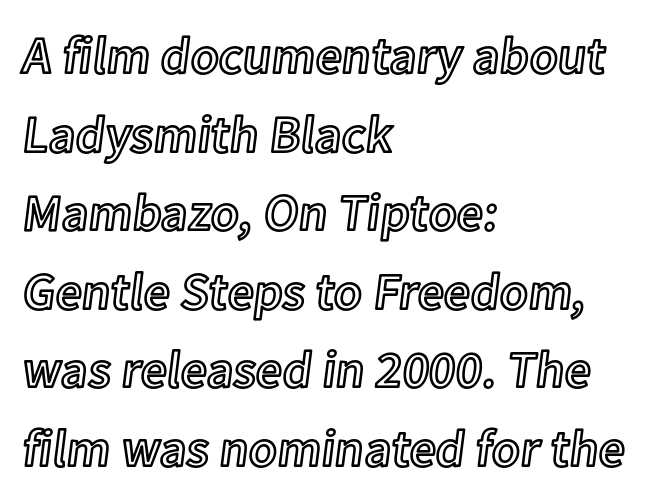
{"width": "normal", "x_height": "medium", "monospaced": "no", "underline": "no", "align": "left", "line_spacing": "normal", "line_spacing_ratio": 1.51, "letter_spacing": "normal", "letter_spacing_em": 0.0, "glyph_px": 52}
